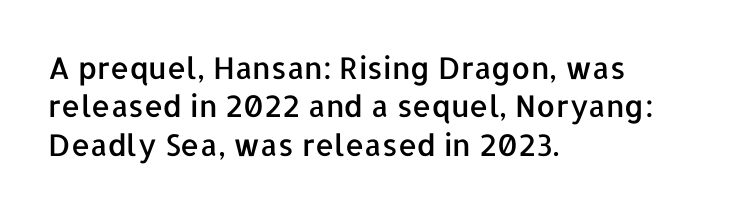
{"serif": "no", "italic": "no", "width": "normal", "stroke_contrast": "low", "x_height": "medium", "monospaced": "no", "underline": "no", "align": "left", "line_spacing": "normal", "line_spacing_ratio": 1.28, "letter_spacing": "normal", "letter_spacing_em": 0.0, "glyph_px": 30}
